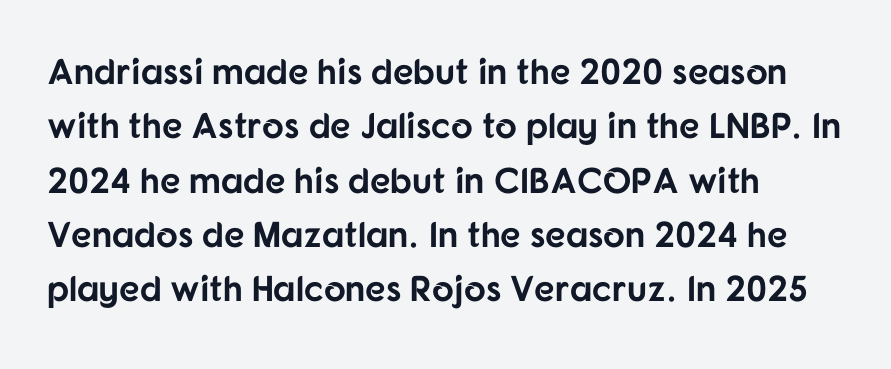
Q: Is the text bold? A: Yes.
Q: Is the text italic (slanted)? A: No, it is upright.
Q: Is the typeface a serif or a sans-serif typeface? A: Sans-serif.
Q: Is the text underlined? A: No.
Q: How is the paragraph aligned? A: Left-aligned.
Q: Is the spacing between letters normal or unusually wide? A: Normal.
Q: Is the spacing between lines tight, normal or loose? A: Normal.
Q: Width (condensed, normal, or wide)? A: Normal.
Q: Stroke contrast? A: Low.
Q: x-height? A: Medium.
Q: Monospaced? A: No.
